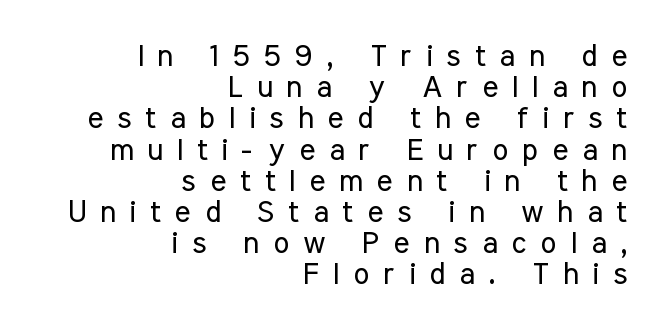
{"serif": "no", "italic": "no", "bold": "no", "weight": "regular", "width": "condensed", "stroke_contrast": "low", "x_height": "medium", "monospaced": "no", "underline": "no", "align": "right", "line_spacing": "tight", "line_spacing_ratio": 1.04, "letter_spacing": "wide", "letter_spacing_em": 0.47, "glyph_px": 30}
